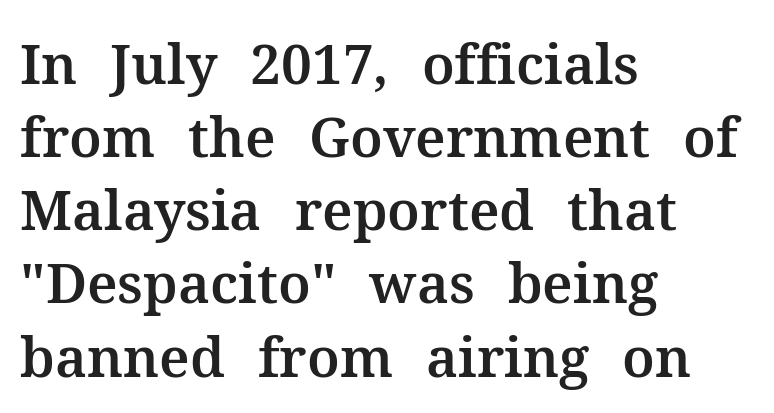
{"serif": "yes", "italic": "no", "width": "normal", "stroke_contrast": "medium", "x_height": "medium", "monospaced": "no", "underline": "no", "align": "left", "line_spacing": "normal", "line_spacing_ratio": 1.33, "letter_spacing": "normal", "letter_spacing_em": 0.0, "glyph_px": 55}
